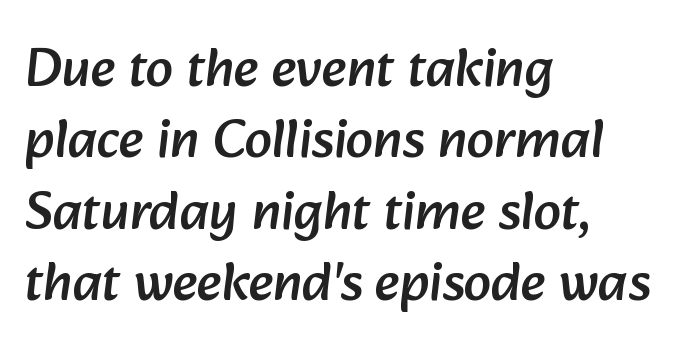
{"serif": "no", "width": "normal", "stroke_contrast": "low", "x_height": "medium", "monospaced": "no", "underline": "no", "align": "left", "line_spacing": "normal", "line_spacing_ratio": 1.3, "letter_spacing": "normal", "letter_spacing_em": 0.0, "glyph_px": 55}
